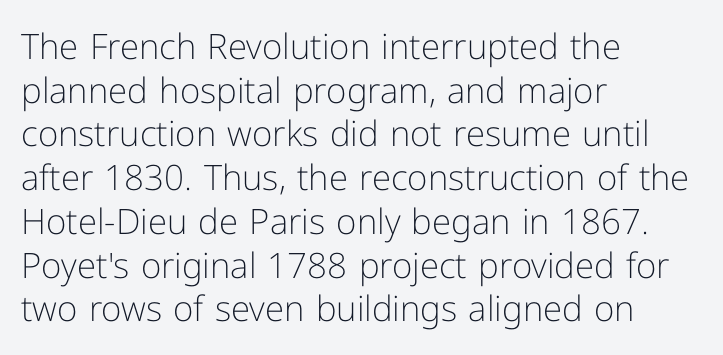
The typeface has the unassuming heft of standard copy or less. Caption: standard tracking, unaltered. A typesetter would label this face a sans. The letters stand upright; this is a roman face.
